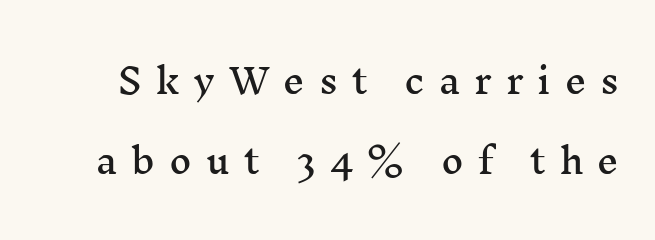
You could not count columns in this text — the font is proportionally spaced. The face used here is seriffed, in the tradition of book romans. In terms of leading, this rendering errs on the spacious side. When letters stand straight like this, we call the style roman or upright. You could only call the tracking loose — the letters float apart. The passage shown is not underscored anywhere.
